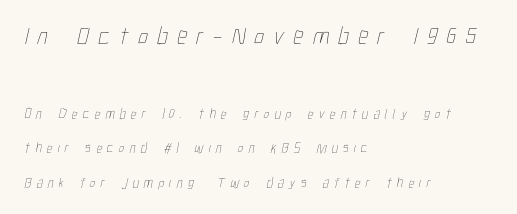
Large over small — that's the arrangement of the two blocks here. Quick note: underline off. Spacing between characters has been opened up far beyond the box default. The rendering uses a large line-height, opening up the rows.
